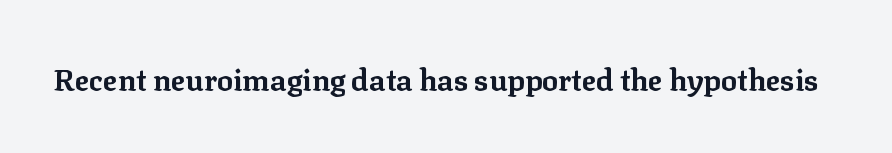
Q: Is the text bold? A: Yes.
Q: Is the text italic (slanted)? A: No, it is upright.
Q: Is the typeface a serif or a sans-serif typeface? A: Serif.
Q: Is the text underlined? A: No.
Q: Is the spacing between letters normal or unusually wide? A: Normal.
Q: Width (condensed, normal, or wide)? A: Normal.
Q: Stroke contrast? A: Low.
Q: x-height? A: Medium.
Q: Monospaced? A: No.
